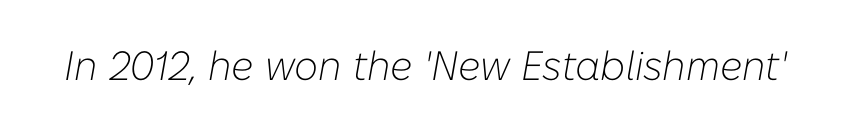
{"italic": "yes", "lean": "right", "slant_degrees": 10, "bold": "no", "weight": "light", "width": "normal", "stroke_contrast": "low", "x_height": "medium", "monospaced": "no", "underline": "no", "letter_spacing": "normal", "letter_spacing_em": 0.0, "glyph_px": 41}
